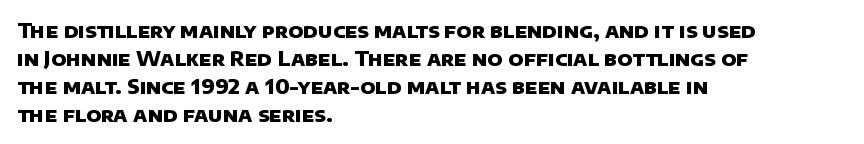
{"bold": "yes", "underline": "no", "align": "left", "line_spacing": "normal", "line_spacing_ratio": 1.4, "letter_spacing": "normal", "letter_spacing_em": 0.0, "glyph_px": 20}
